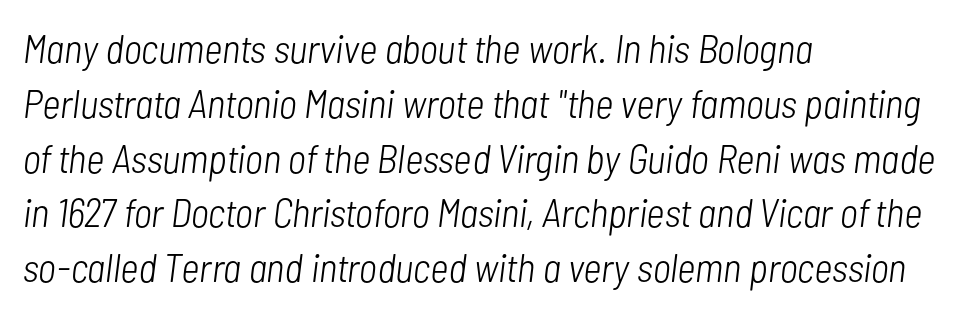
The strokes carry an ordinary text weight at most. Posture: slanted. The zone under the glyphs is completely vacant. Here the designer chose a conventional face with non-uniform glyph widths. Successive baselines arrive at the customary interval.
